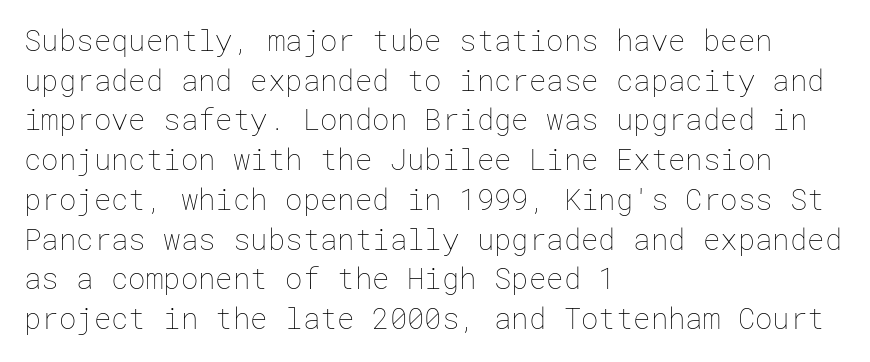
{"italic": "no", "bold": "no", "weight": "thin", "width": "normal", "stroke_contrast": "low", "x_height": "medium", "underline": "no", "align": "left", "line_spacing": "normal", "line_spacing_ratio": 1.37, "letter_spacing": "normal", "letter_spacing_em": 0.0, "glyph_px": 29}
